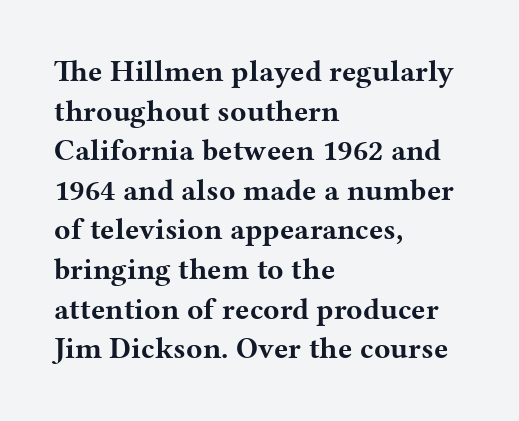
Layout note: lines flush left. In terms of leading, this rendering sits right in the middle. Spacing verdict: proportional, widths tailored to each character. Notice how thick the strokes are: this is what a full bold looks like. I'd call this a serif setting — the letters wear small feet. A roman cut, with each character standing at attention.
